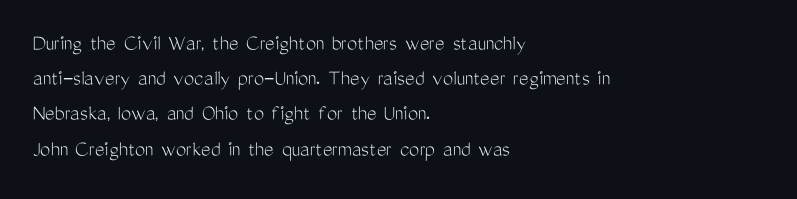
A typesetter would call this leading conventional body-copy spacing. Casual observation: everything's shoved over to the left. Counters stay open thanks to moderate or lighter strokes. The lettering stays uniformly vertical, giving the passage a roman look. No extra tracking has been applied to these lines. The gap between lines stays unmarked.
